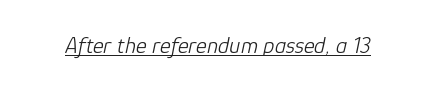
{"italic": "yes", "lean": "right", "slant_degrees": 12, "bold": "no", "underline": "yes", "letter_spacing": "normal", "letter_spacing_em": 0.0, "glyph_px": 23}
